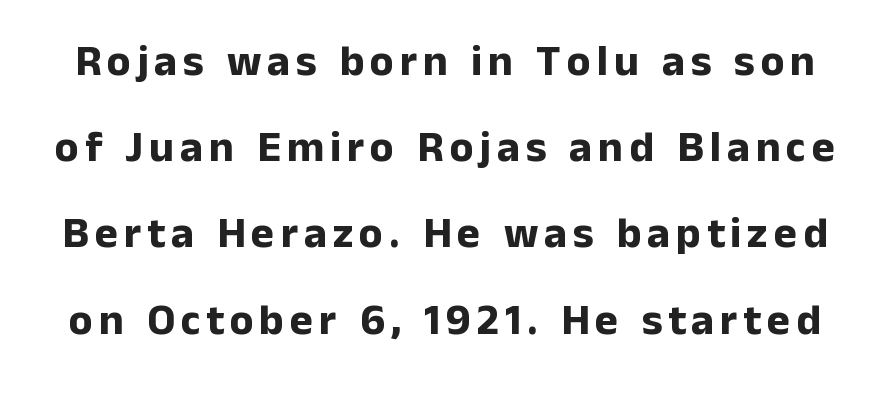
Posture: straight, roman, zero tilt. The sample has been set heavy, in full bold. The face used here is a sans, in the tradition of grotesques and geometrics. Here the designer chose a conventional face with non-uniform glyph widths.
